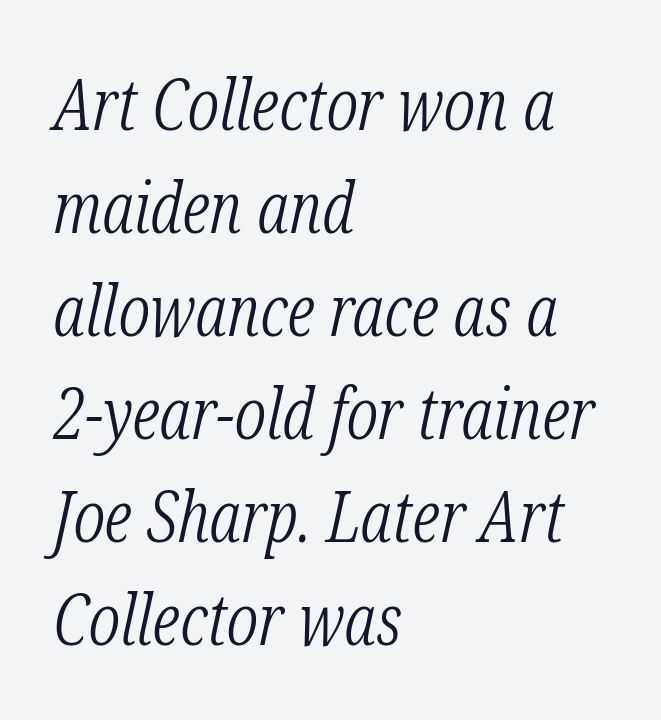
What kind of face is this? One with serifs. Plain, unruled lines of type. Does the leading feel generous? No, just average. A quiet, ordinary-to-light weight characterises the typeface.
